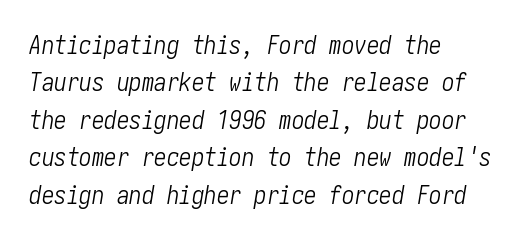
Q: Is the text bold? A: No.
Q: Is the text italic (slanted)? A: Yes, it leans right by about 10 degrees.
Q: Is the text underlined? A: No.
Q: How is the paragraph aligned? A: Left-aligned.
Q: Is the spacing between letters normal or unusually wide? A: Normal.
Q: Is the spacing between lines tight, normal or loose? A: Normal.
